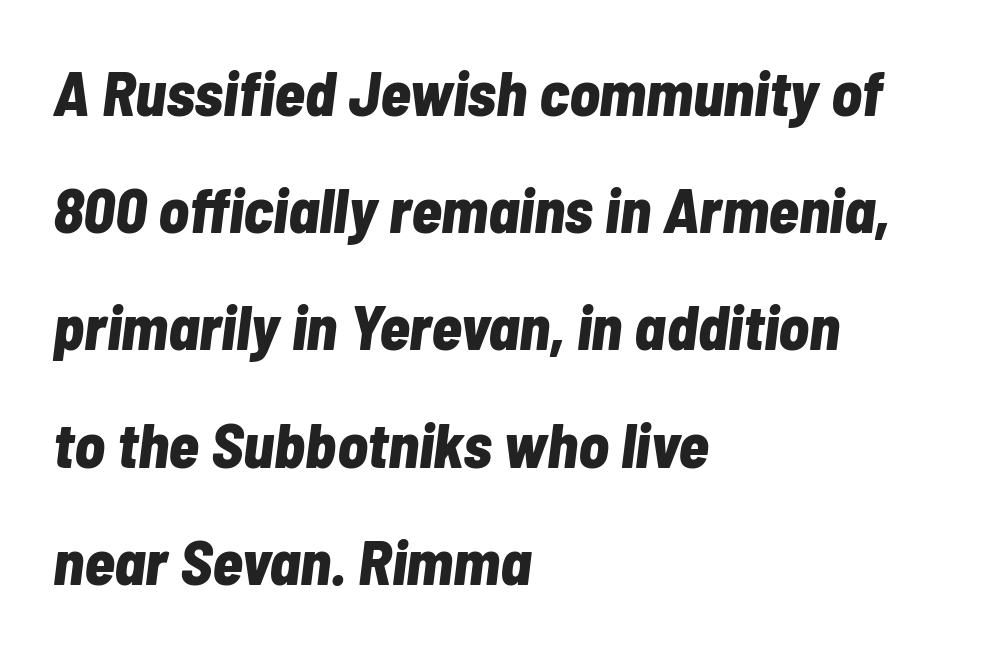
Anything drawn beneath the words? Only blank space. Notice how the passage keeps a crisp vertical edge on the left only. Think of a printed novel: that variable character pitch is what you see here. Tracking here is standard; glyphs follow each other at the usual distance.
